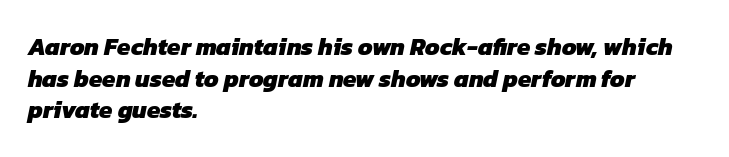
The image shows 24 px bold type; set left-aligned, normal line spacing (1.32x), normal letter spacing, not underlined.
